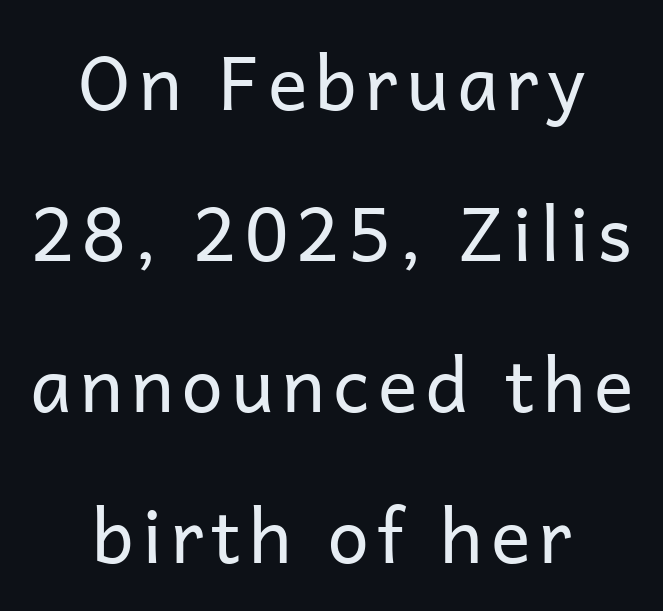
Is this a fixed-width face? No — the glyphs have proportional, varying widths. The zone under the glyphs is completely vacant. Font category for this specimen: sans-serif. This block would shrink considerably if given ordinary leading; it's expanded now.
